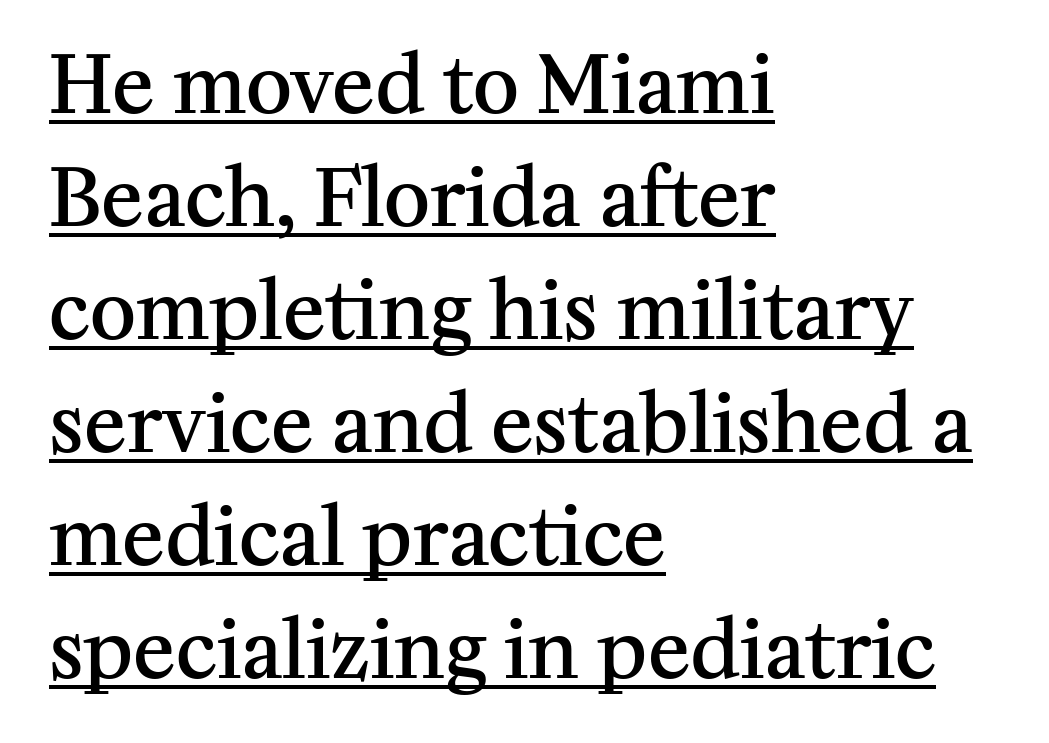
The image shows 79 px semibold serif type, upright; set left-aligned, normal line spacing (1.43x), normal letter spacing, underlined; medium stroke contrast and a medium x-height.
